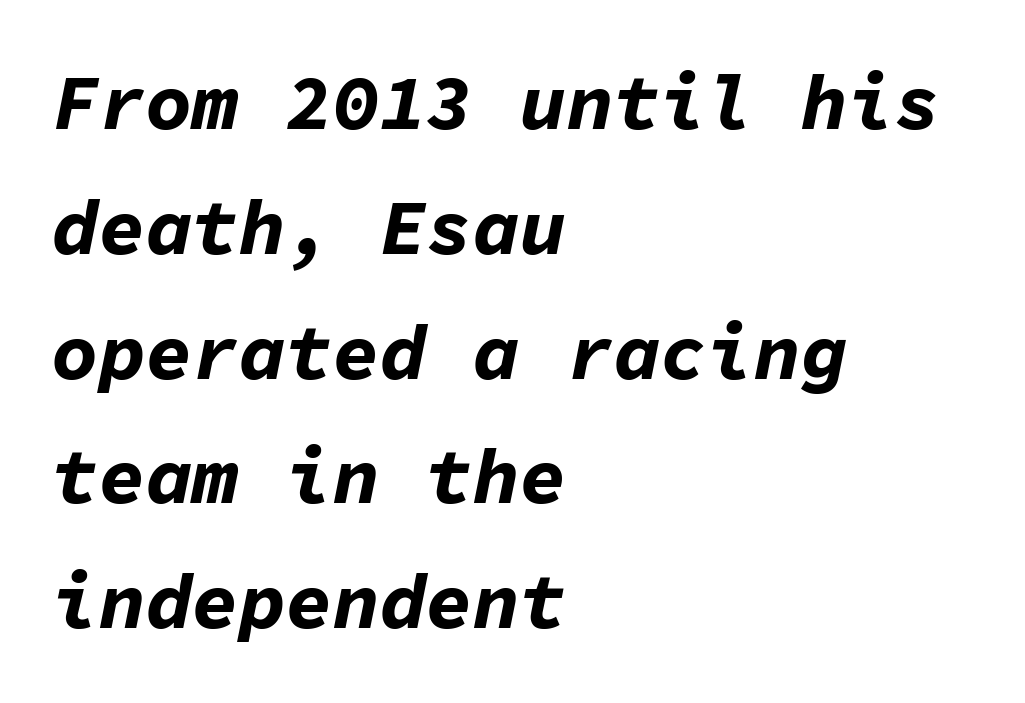
Is the block centered? No — it sits flush against the left margin. The whole block is typeset with a tilt. Weight: bold. Do the characters align in a grid? Yes, the font is monospaced. Characters follow at the spacing the type designer built in.
